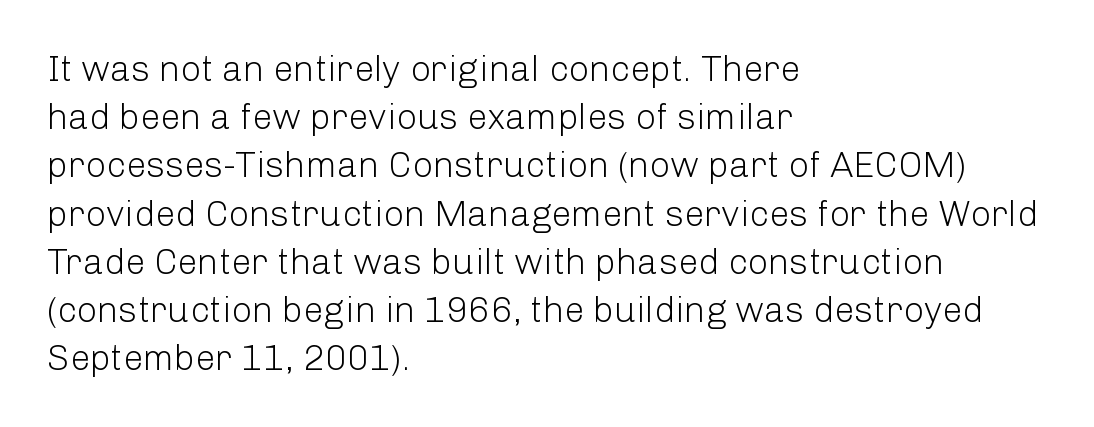
The image shows 36 px light sans-serif type, upright; set left-aligned, normal line spacing (1.34x), normal letter spacing, not underlined; low stroke contrast and a medium x-height.
